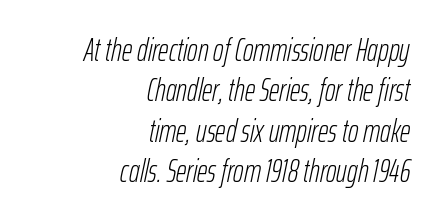
Any mark beneath the type? The region is blank. The lines are quadded right. Each letter keeps its own natural width here, so spacing adapts to shape. The strokes carry an ordinary text weight at most. Compared with typical body copy, the letter spacing here is the same. Whoever set this chose a conventional vertical rhythm.
